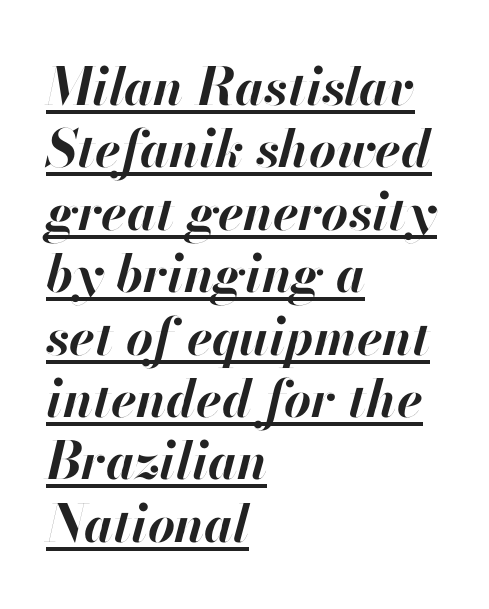
The image shows 52 px bold type, italic (leaning right); set left-aligned, line spacing 1.2x, normal letter spacing, underlined; high stroke contrast and a small x-height.
